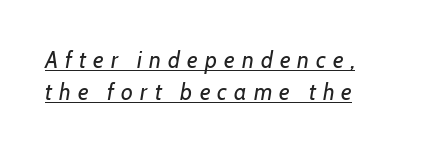
The image shows 23 px text type, italic (leaning right); set normal line spacing (1.41x), unusually wide letter spacing (+0.31 em), underlined.
